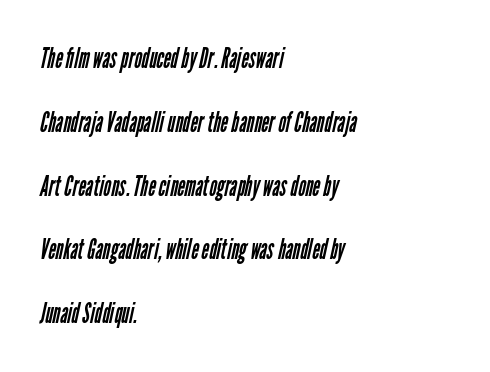
The letters advance in unequal steps, a hallmark of proportional type. Horizontal alignment here is leftward, the default for most running prose. The letterforms sit shoulder to shoulder at normal distance. These lines stand farther apart than default settings would place them. Anything drawn beneath the words? Only blank space. These lines are composed in type without serifs.
